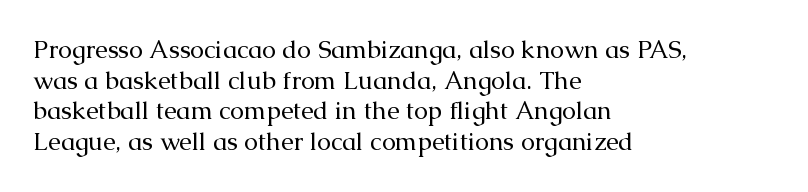
The letters look calm and open, with moderate or lighter stems. Descenders are the only things crossing below the line. Left-aligned paragraph, ragged on the right. Short note: letters normally spaced.
